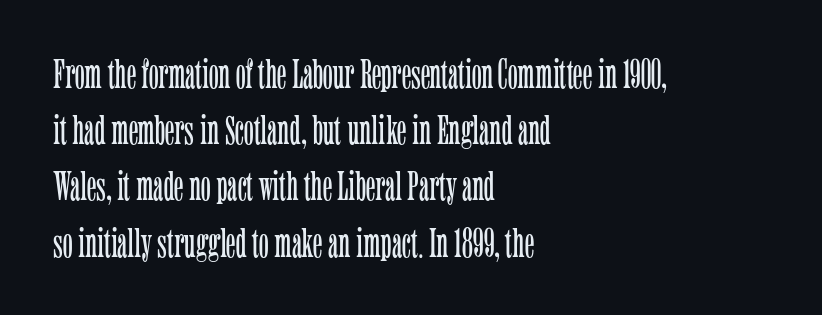
Q: Is the text bold? A: No.
Q: Is the text italic (slanted)? A: No, it is upright.
Q: Is the typeface a serif or a sans-serif typeface? A: Serif.
Q: Is the text underlined? A: No.
Q: How is the paragraph aligned? A: Left-aligned.
Q: Is the spacing between letters normal or unusually wide? A: Normal.
Q: Is the spacing between lines tight, normal or loose? A: Normal.
Q: Width (condensed, normal, or wide)? A: Condensed.
Q: Stroke contrast? A: Low.
Q: x-height? A: Medium.
Q: Monospaced? A: No.
